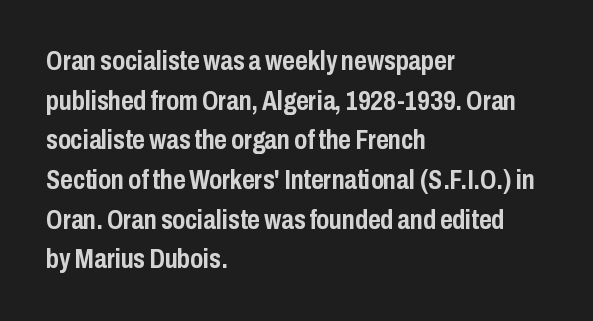
{"italic": "no", "bold": "yes", "underline": "no", "align": "left", "line_spacing": "normal", "line_spacing_ratio": 1.47, "letter_spacing": "normal", "letter_spacing_em": 0.0, "glyph_px": 27}
